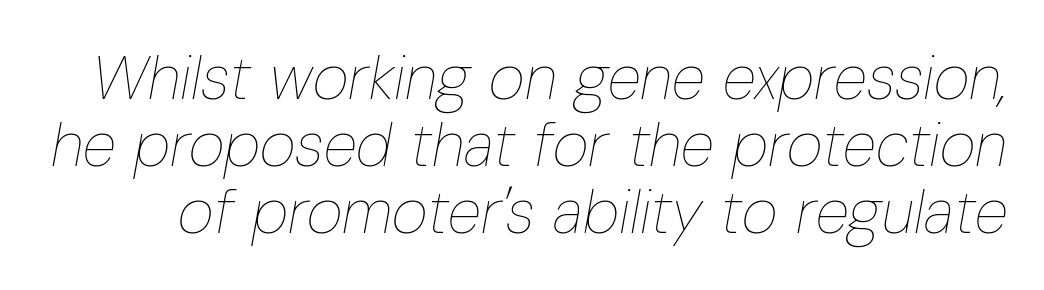
This is not heavy type; no bold has been used. You could call the tracking neutral — neither tight nor loose. No word sits above an underline. A typesetter would call this proportional, since set widths differ per character.
